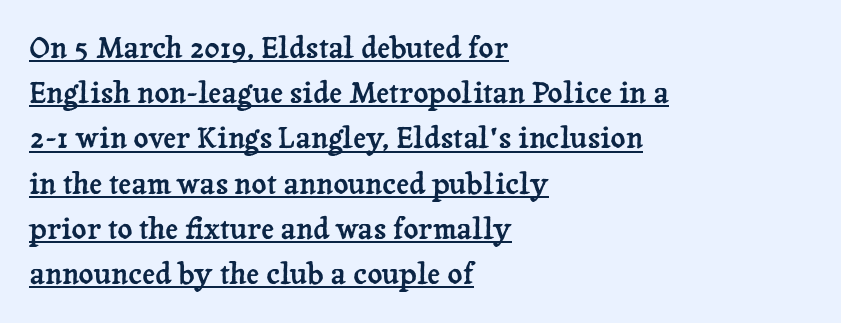
{"serif": "yes", "italic": "no", "width": "normal", "stroke_contrast": "low", "x_height": "medium", "monospaced": "no", "underline": "yes", "align": "left", "line_spacing": "normal", "line_spacing_ratio": 1.56, "letter_spacing": "normal", "letter_spacing_em": 0.0, "glyph_px": 29}
